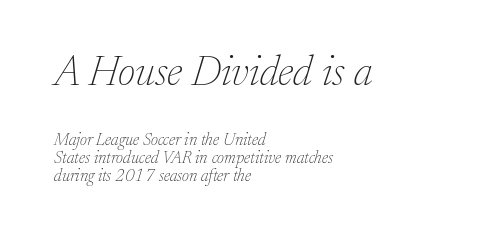
{"serif": "yes", "italic": "yes", "lean": "right", "slant_degrees": 17, "bold": "no", "weight": "thin", "width": "normal", "stroke_contrast": "low", "x_height": "medium", "monospaced": "no", "underline": "no", "align": "left", "line_spacing": "tight", "line_spacing_ratio": 1.06, "letter_spacing": "normal", "letter_spacing_em": 0.0, "larger_block": "first", "size_ratio": 2.47, "glyph_px": 42}
